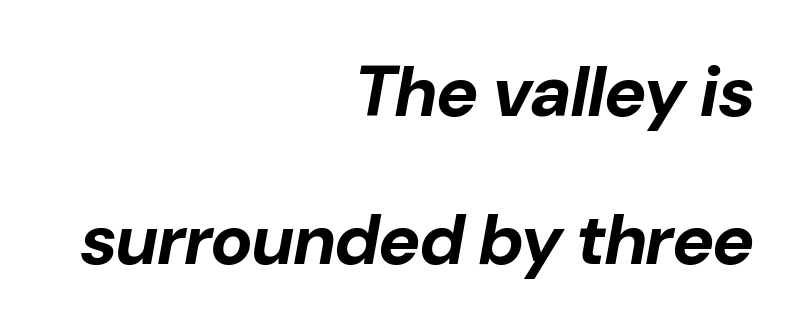
The image shows 71 px bold type, italic (leaning right); set right-aligned, loose line spacing (2.08x), normal letter spacing, not underlined; low stroke contrast and a medium x-height.
